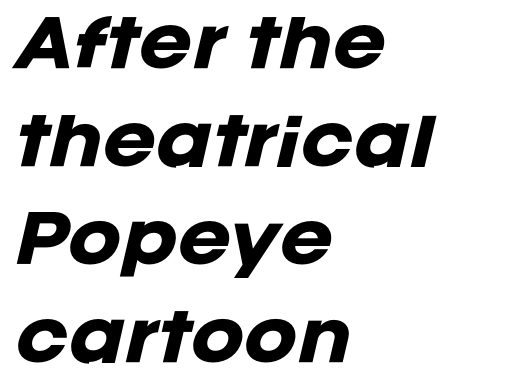
Nothing unusual about the tracking: characters are spaced as the font intends. The passage shown is typed in a proportional face where columns would drift. Check the space under the baseline: it is left empty. Notice how the passage keeps a crisp vertical edge on the left only. Strong, thick strokes mark this as bold type.
